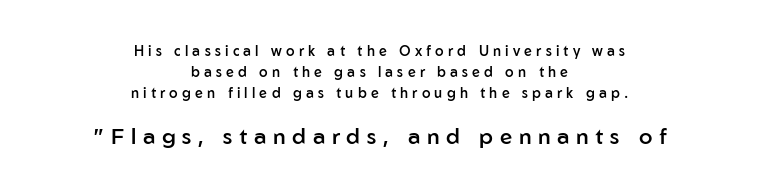
Nobody drew a line under any word here. The typography opts for an upright posture over an oblique one. Alignment: centered. The second block has been scaled up relative to the first. Notice the strokes are somewhat thickened but not fully heavy: this is a semibold. The space between consecutive lines is moderate.
